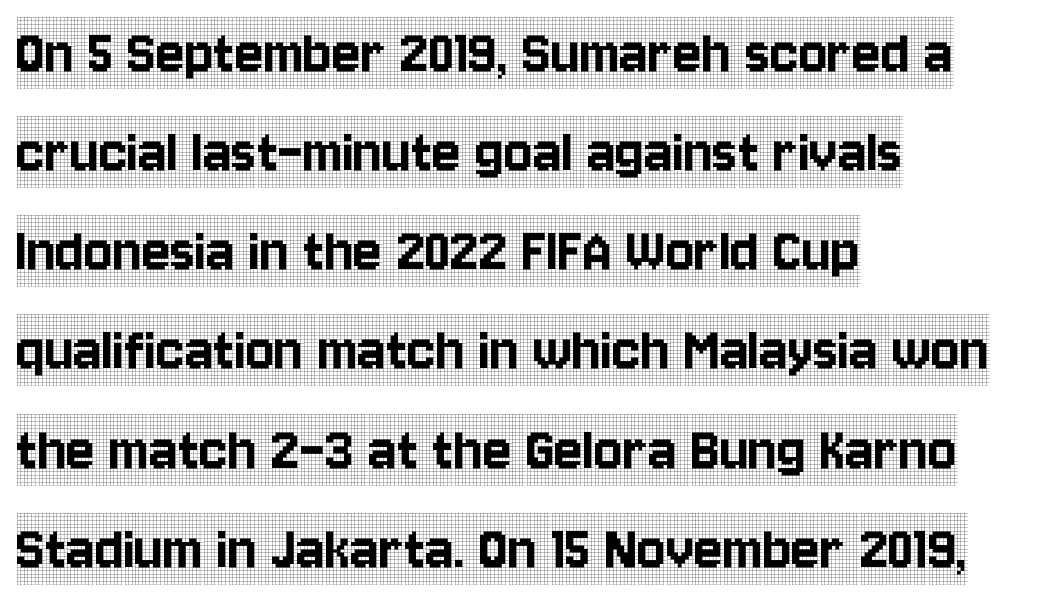
Q: Is the text italic (slanted)? A: No, it is upright.
Q: Is the typeface a serif or a sans-serif typeface? A: Serif.
Q: Is the text underlined? A: No.
Q: How is the paragraph aligned? A: Left-aligned.
Q: Is the spacing between letters normal or unusually wide? A: Normal.
Q: Is the spacing between lines tight, normal or loose? A: Normal.
Q: Width (condensed, normal, or wide)? A: Condensed.
Q: x-height? A: Large.
Q: Monospaced? A: No.
